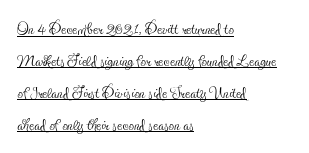
{"bold": "no", "underline": "yes", "align": "left", "line_spacing": "normal", "line_spacing_ratio": 1.45, "letter_spacing": "normal", "letter_spacing_em": 0.0, "glyph_px": 22}
